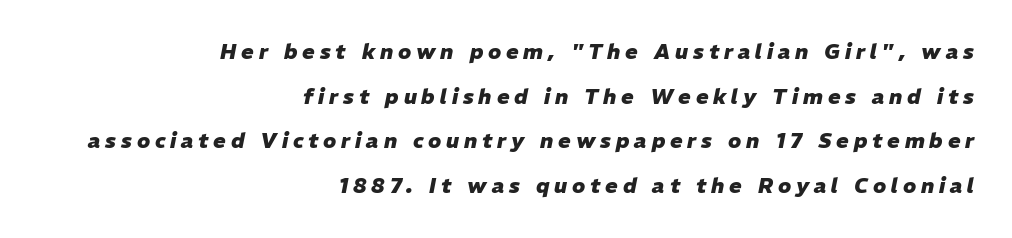
Q: Is the text bold? A: Yes.
Q: Is the text italic (slanted)? A: Yes, it leans right by about 11 degrees.
Q: Is the text underlined? A: No.
Q: How is the paragraph aligned? A: Right-aligned.
Q: Is the spacing between letters normal or unusually wide? A: Unusually wide.
Q: Is the spacing between lines tight, normal or loose? A: Loose.
